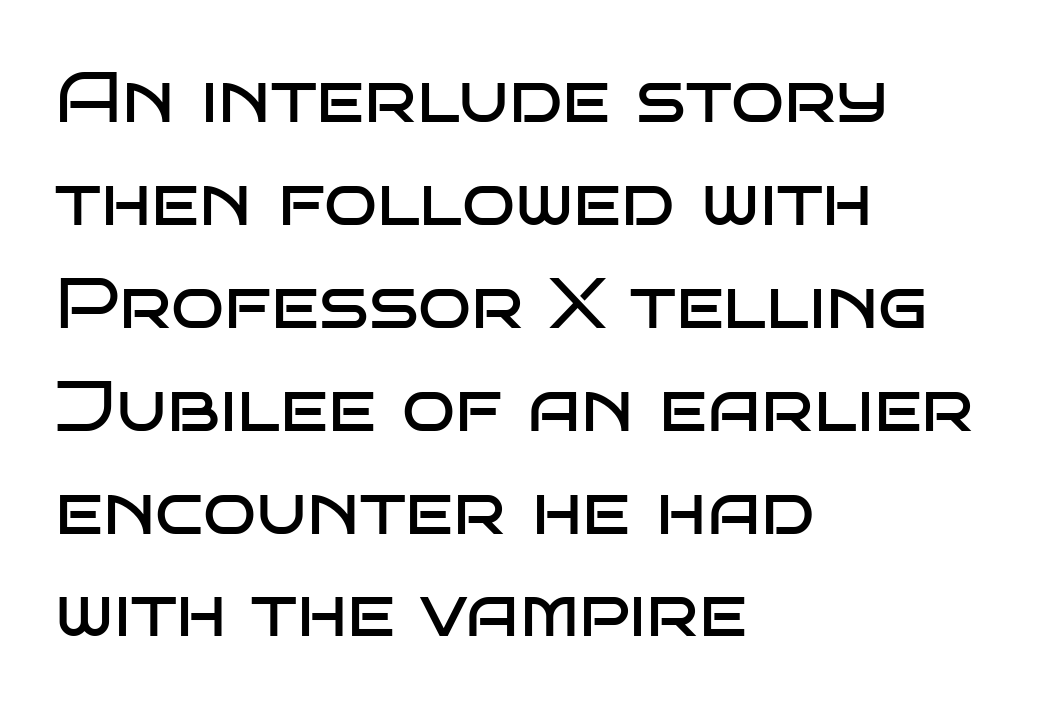
The image shows 70 px regular-weight, wide sans-serif type, upright; set left-aligned, normal line spacing (1.47x), normal letter spacing, not underlined; low stroke contrast and a large x-height.
